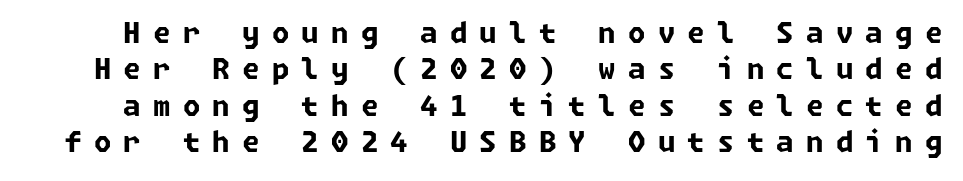
Q: Is the text bold? A: Yes.
Q: Is the typeface a serif or a sans-serif typeface? A: Sans-serif.
Q: Is the text underlined? A: No.
Q: Is the spacing between letters normal or unusually wide? A: Unusually wide.
Q: Is the spacing between lines tight, normal or loose? A: Normal.
Q: Width (condensed, normal, or wide)? A: Normal.
Q: Stroke contrast? A: Low.
Q: x-height? A: Medium.
